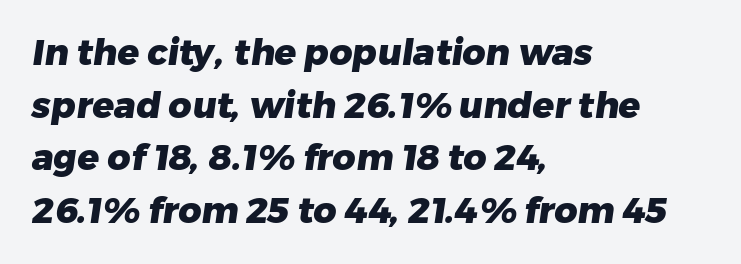
Q: Is the text bold? A: Yes.
Q: Is the typeface a serif or a sans-serif typeface? A: Sans-serif.
Q: Is the text underlined? A: No.
Q: How is the paragraph aligned? A: Left-aligned.
Q: Is the spacing between letters normal or unusually wide? A: Normal.
Q: Is the spacing between lines tight, normal or loose? A: Normal.
Q: Width (condensed, normal, or wide)? A: Normal.
Q: Stroke contrast? A: Low.
Q: x-height? A: Medium.
Q: Monospaced? A: No.
